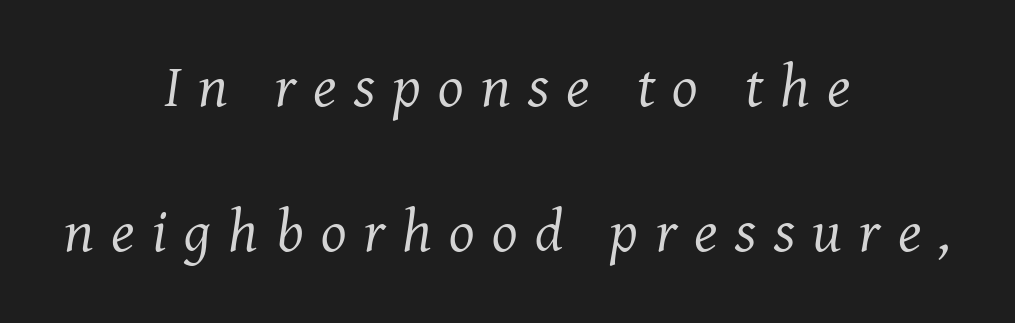
The image shows 60 px regular-weight serif type, italic (leaning right); set centered, loose line spacing (2.42x), unusually wide letter spacing (+0.29 em), not underlined; medium stroke contrast and a medium x-height.
